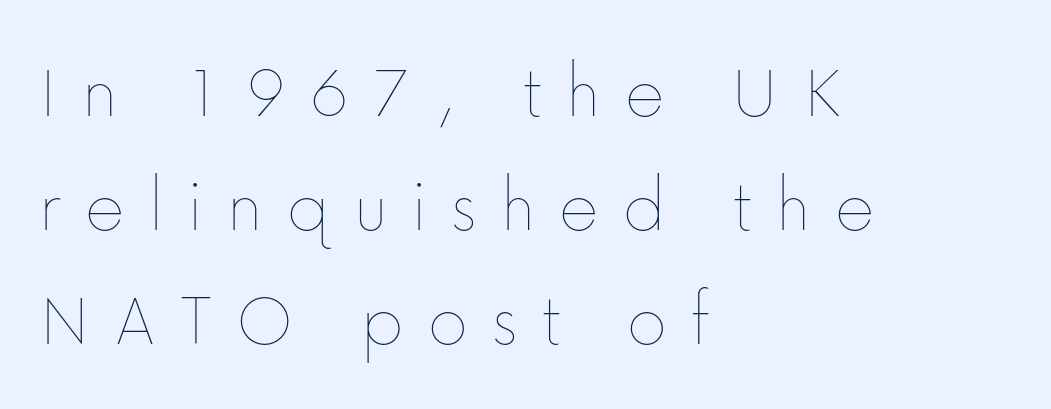
How would I describe the line gaps? Plain and ordinary. Nope, not italic — everything's standing straight. Horizontal alignment here is leftward, the default for most running prose. The passage shown is not underscored anywhere. Each stroke keeps to a modest, everyday thickness or less. The type is letterspaced generously, with wide tracking.
